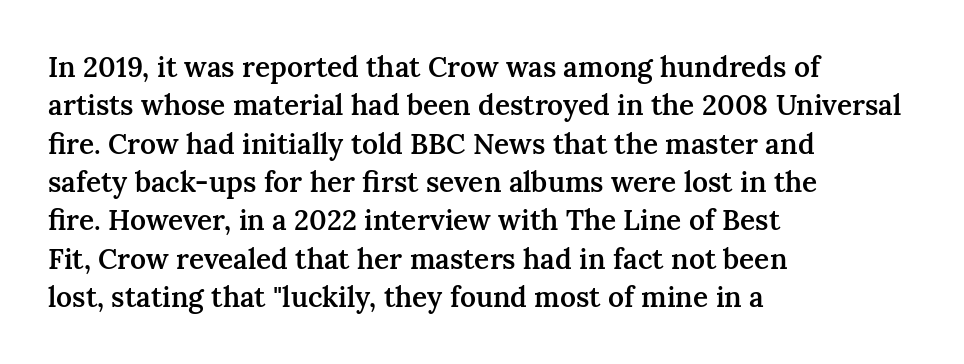
Q: Is the text bold? A: Semi-bold.
Q: Is the text italic (slanted)? A: No, it is upright.
Q: Is the typeface a serif or a sans-serif typeface? A: Serif.
Q: Is the text underlined? A: No.
Q: How is the paragraph aligned? A: Left-aligned.
Q: Is the spacing between letters normal or unusually wide? A: Normal.
Q: Is the spacing between lines tight, normal or loose? A: Normal.
Q: Width (condensed, normal, or wide)? A: Normal.
Q: Stroke contrast? A: Medium.
Q: x-height? A: Medium.
Q: Monospaced? A: No.
